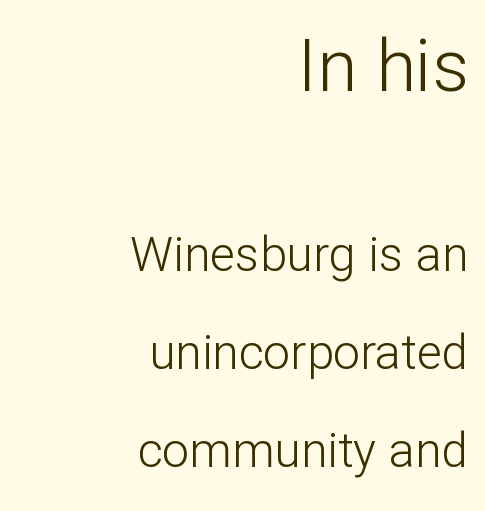
{"serif": "no", "italic": "no", "bold": "no", "weight": "light", "width": "normal", "stroke_contrast": "low", "x_height": "medium", "monospaced": "no", "underline": "no", "align": "right", "line_spacing": "loose", "line_spacing_ratio": 2.04, "letter_spacing": "normal", "letter_spacing_em": 0.0, "larger_block": "first", "size_ratio": 1.5, "glyph_px": 72}
